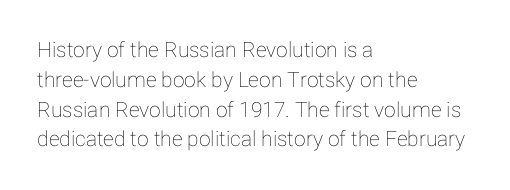
{"italic": "no", "underline": "no", "align": "left", "line_spacing": "normal", "line_spacing_ratio": 1.42, "letter_spacing": "normal", "letter_spacing_em": 0.0, "glyph_px": 21}
